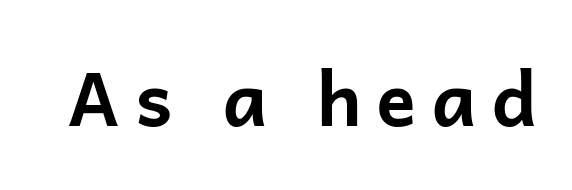
The image shows 74 px bold sans-serif type, upright; set unusually wide letter spacing (+0.2 em), not underlined; low stroke contrast and a medium x-height.
